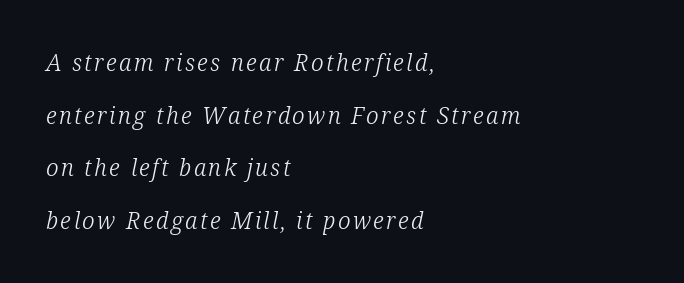
The image shows 23 px text type, italic (leaning right); set left-aligned, loose line spacing (2.29x), not underlined.
